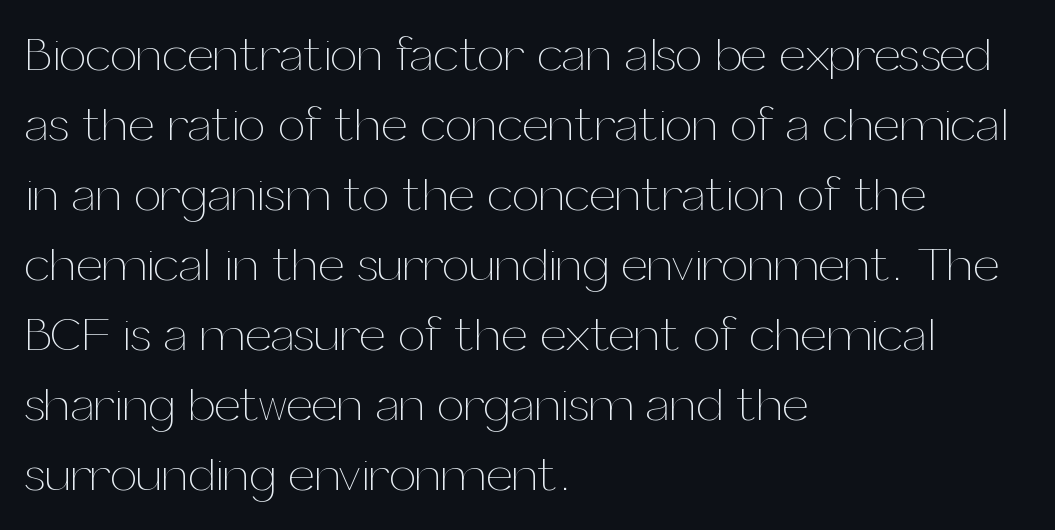
The glyphs are unaccompanied by any horizontal stroke below them. The letters advance in unequal steps, a hallmark of proportional type. The typeface has the unassuming heft of standard copy or less. Students, observe: this is what conventionally led text looks like.
